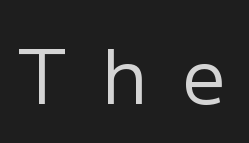
Q: Is the text bold? A: No.
Q: Is the text italic (slanted)? A: No, it is upright.
Q: Is the typeface a serif or a sans-serif typeface? A: Sans-serif.
Q: Is the text underlined? A: No.
Q: Is the spacing between letters normal or unusually wide? A: Unusually wide.
Q: Width (condensed, normal, or wide)? A: Normal.
Q: Stroke contrast? A: Low.
Q: x-height? A: Medium.
Q: Monospaced? A: No.
